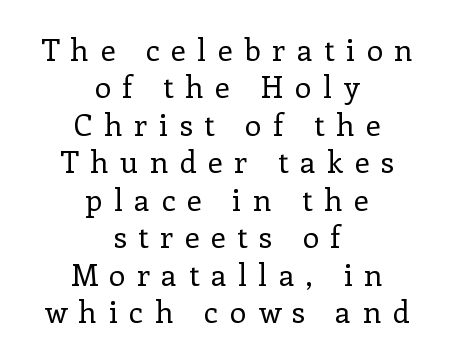
The rendering uses a moderate line-height, typical for paragraphs. Examine the stroke ends and you'll spot serifs. Posture: vertical. Quick note: underline off.
